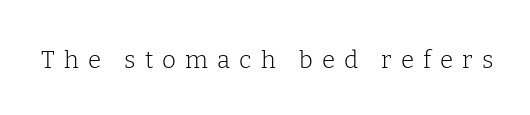
Q: Is the text bold? A: No.
Q: Is the text italic (slanted)? A: No, it is upright.
Q: Is the text underlined? A: No.
Q: Is the spacing between letters normal or unusually wide? A: Unusually wide.
